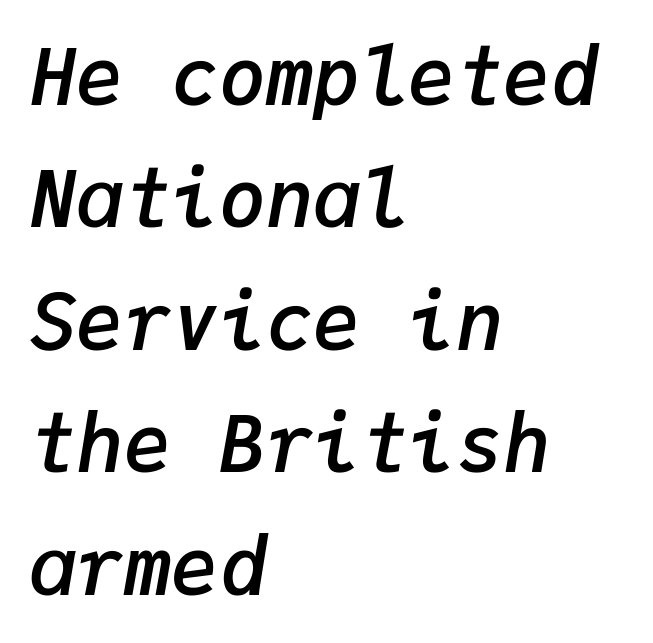
{"italic": "yes", "lean": "right", "slant_degrees": 9, "bold": "semi", "weight": "semibold", "width": "normal", "stroke_contrast": "low", "x_height": "medium", "monospaced": "yes", "underline": "no", "align": "left", "line_spacing": "normal", "line_spacing_ratio": 1.55, "letter_spacing": "normal", "letter_spacing_em": 0.0, "glyph_px": 79}
